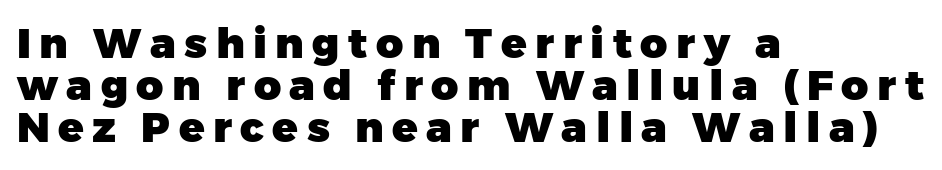
{"serif": "no", "italic": "no", "bold": "yes", "weight": "heavy", "width": "normal", "stroke_contrast": "low", "x_height": "medium", "monospaced": "no", "underline": "no", "align": "left", "line_spacing": "tight", "line_spacing_ratio": 1.0, "letter_spacing": "wide", "letter_spacing_em": 0.2, "glyph_px": 42}
